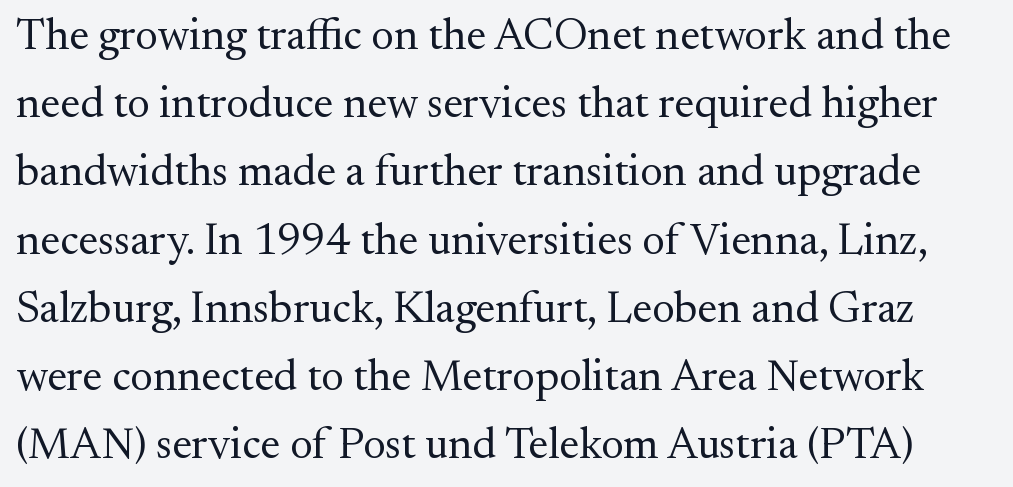
Underline: absent. The typeface chosen for these lines features serifs. The passage shown is typed in a proportional face where columns would drift. Nothing heavy about these letters — not bold at all. Nobody touched the tracking dial on this one. Quick note: not italic, upright.
